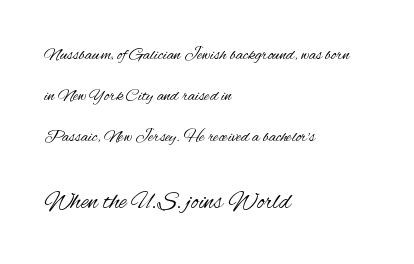
{"bold": "no", "underline": "no", "align": "left", "line_spacing": "loose", "line_spacing_ratio": 2.42, "letter_spacing": "normal", "letter_spacing_em": 0.0, "larger_block": "second", "size_ratio": 1.47, "glyph_px": 25}
